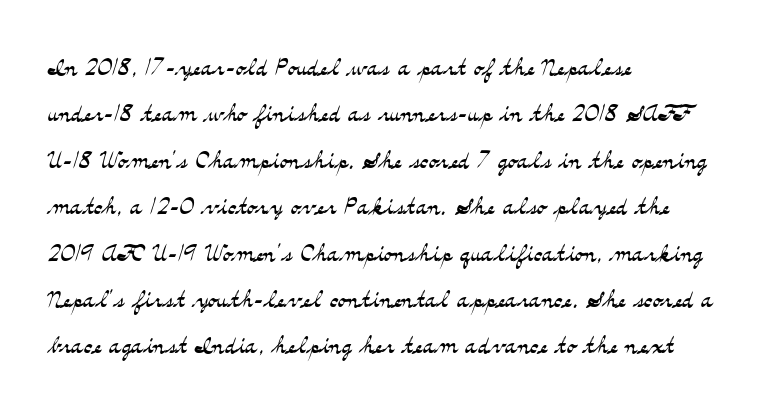
{"serif": "yes", "bold": "no", "weight": "light", "width": "wide", "stroke_contrast": "medium", "x_height": "small", "monospaced": "no", "underline": "no", "align": "left", "line_spacing": "normal", "line_spacing_ratio": 1.45, "letter_spacing": "normal", "letter_spacing_em": 0.0, "glyph_px": 32}
